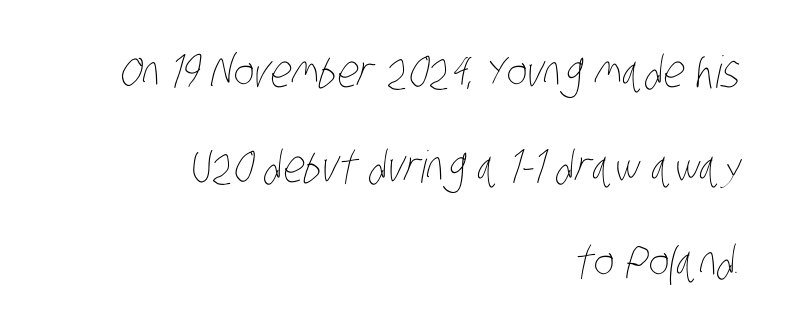
{"bold": "no", "weight": "thin", "width": "condensed", "stroke_contrast": "low", "x_height": "large", "monospaced": "no", "underline": "no", "align": "right", "line_spacing": "loose", "line_spacing_ratio": 2.16, "letter_spacing": "normal", "letter_spacing_em": 0.0, "glyph_px": 44}
